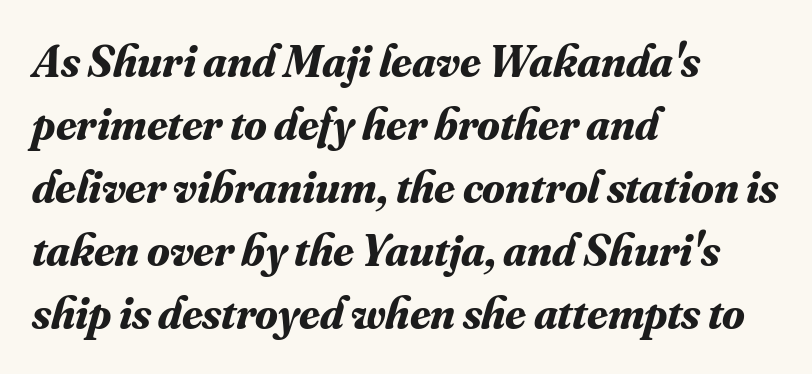
{"serif": "yes", "italic": "yes", "lean": "right", "slant_degrees": 16, "bold": "yes", "weight": "bold", "width": "normal", "stroke_contrast": "medium", "x_height": "small", "monospaced": "no", "underline": "no", "align": "left", "line_spacing": "normal", "line_spacing_ratio": 1.37, "letter_spacing": "normal", "letter_spacing_em": 0.0, "glyph_px": 46}
